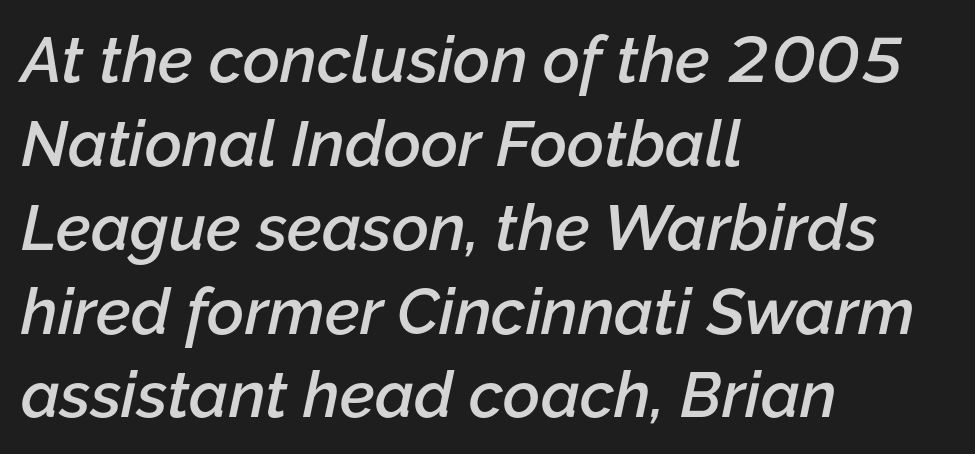
Q: Is the text bold? A: Semi-bold.
Q: Is the text italic (slanted)? A: Yes, it leans right by about 12 degrees.
Q: Is the text underlined? A: No.
Q: How is the paragraph aligned? A: Left-aligned.
Q: Is the spacing between letters normal or unusually wide? A: Normal.
Q: Is the spacing between lines tight, normal or loose? A: Normal.
Q: Width (condensed, normal, or wide)? A: Normal.
Q: Stroke contrast? A: Low.
Q: x-height? A: Medium.
Q: Monospaced? A: No.
